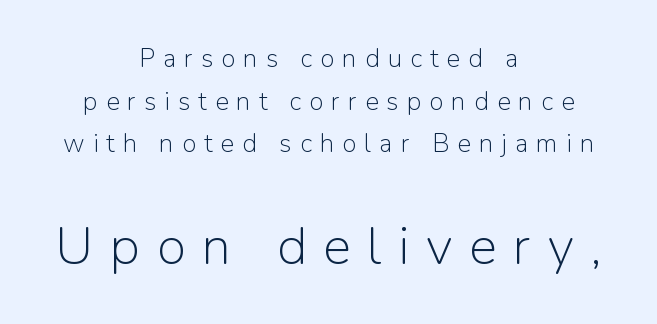
Q: Is the text bold? A: No.
Q: Is the text italic (slanted)? A: No, it is upright.
Q: Is the typeface a serif or a sans-serif typeface? A: Sans-serif.
Q: Is the text underlined? A: No.
Q: How is the paragraph aligned? A: Centered.
Q: Is the spacing between letters normal or unusually wide? A: Unusually wide.
Q: Is the spacing between lines tight, normal or loose? A: Normal.
Q: Which block of text is set in a larger size, the first (top) or the second (bottom)? A: The second (bottom) one.
Q: Width (condensed, normal, or wide)? A: Normal.
Q: Stroke contrast? A: Low.
Q: x-height? A: Medium.
Q: Monospaced? A: No.
